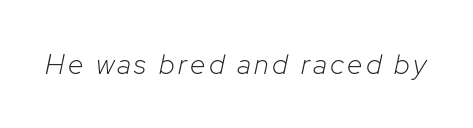
The rendering applies a slant to the glyphs. The rendering uses natural spacing where letterforms have individual widths. No extra ink here — the face is not bold. Check the space under the baseline: it is left empty.
